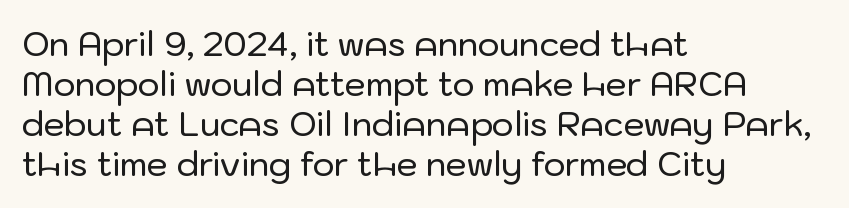
{"serif": "no", "italic": "no", "width": "normal", "stroke_contrast": "low", "x_height": "medium", "monospaced": "no", "underline": "no", "align": "left", "line_spacing_ratio": 1.21, "letter_spacing": "normal", "letter_spacing_em": 0.0, "glyph_px": 33}
